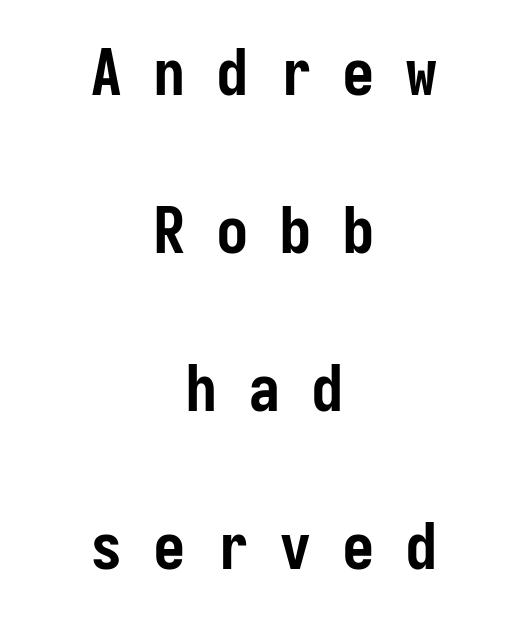
{"serif": "no", "italic": "no", "bold": "yes", "weight": "semibold", "width": "condensed", "stroke_contrast": "low", "x_height": "medium", "monospaced": "yes", "underline": "no", "align": "center", "line_spacing": "loose", "line_spacing_ratio": 2.43, "letter_spacing": "wide", "letter_spacing_em": 0.47, "glyph_px": 65}
